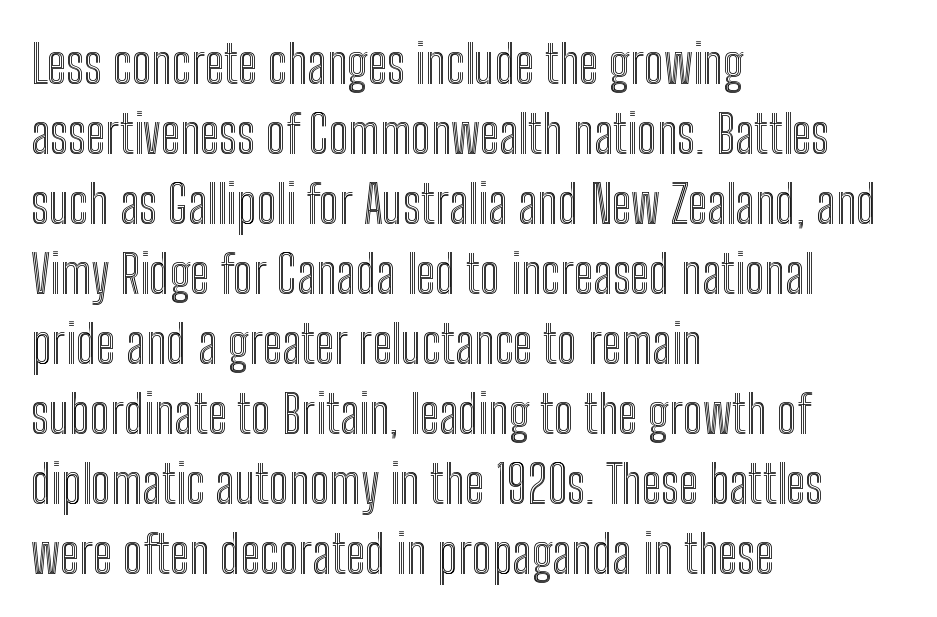
{"italic": "no", "width": "condensed", "x_height": "medium", "monospaced": "no", "underline": "no", "align": "left", "line_spacing": "normal", "line_spacing_ratio": 1.32, "letter_spacing": "normal", "letter_spacing_em": 0.0, "glyph_px": 53}
